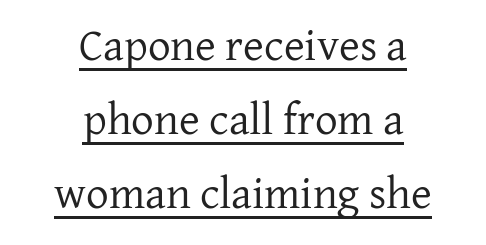
{"serif": "yes", "italic": "no", "bold": "no", "weight": "regular", "width": "normal", "stroke_contrast": "low", "x_height": "medium", "monospaced": "no", "underline": "yes", "align": "center", "line_spacing": "normal", "line_spacing_ratio": 1.65, "letter_spacing": "normal", "letter_spacing_em": 0.0, "glyph_px": 45}
